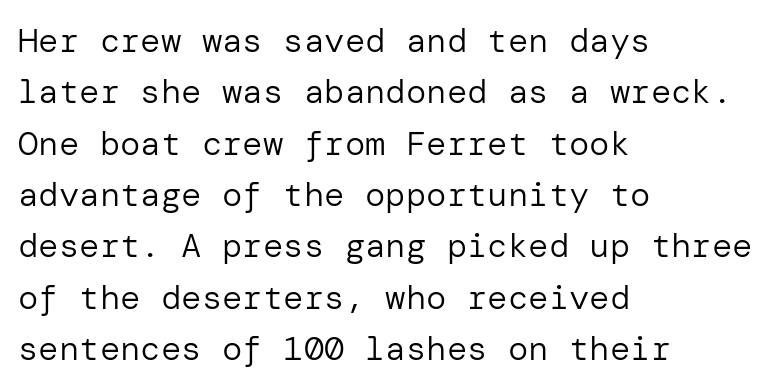
Q: Is the text bold? A: No.
Q: Is the text italic (slanted)? A: No, it is upright.
Q: Is the typeface a serif or a sans-serif typeface? A: Sans-serif.
Q: Is the text underlined? A: No.
Q: How is the paragraph aligned? A: Left-aligned.
Q: Is the spacing between letters normal or unusually wide? A: Normal.
Q: Is the spacing between lines tight, normal or loose? A: Normal.
Q: Width (condensed, normal, or wide)? A: Normal.
Q: Stroke contrast? A: Low.
Q: x-height? A: Medium.
